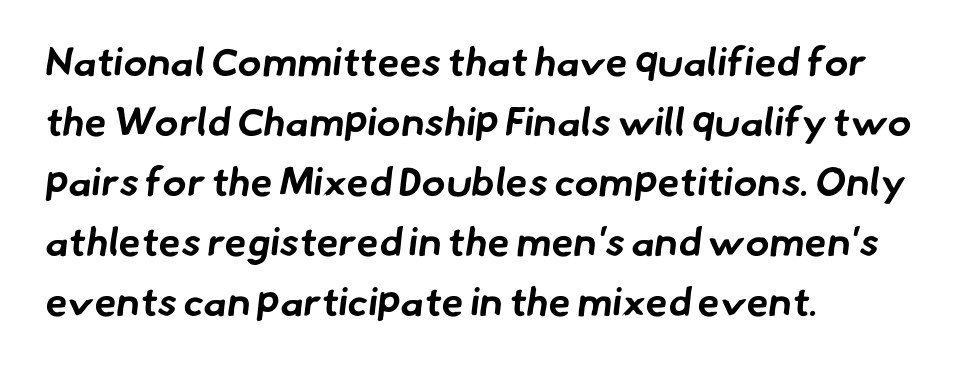
The image shows 40 px bold sans-serif type; set left-aligned, normal line spacing (1.5x), normal letter spacing, not underlined; low stroke contrast and a small x-height.
